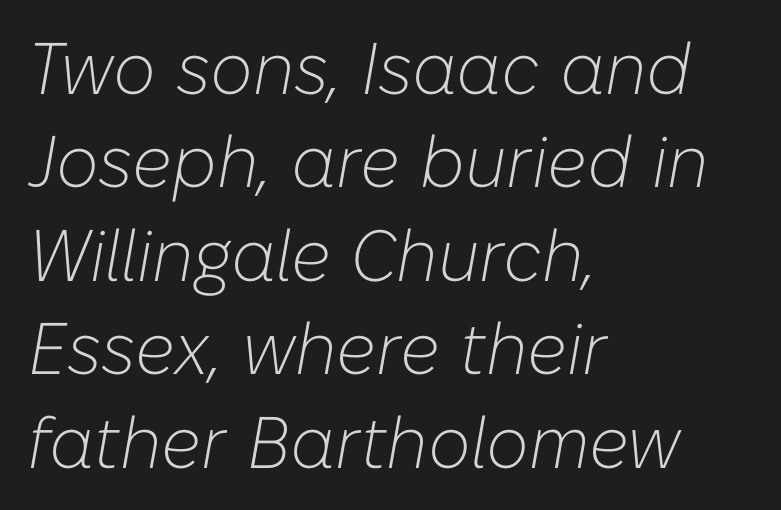
The image shows 73 px light type, italic (leaning right); set left-aligned, normal line spacing (1.28x), normal letter spacing, not underlined; low stroke contrast and a medium x-height.
